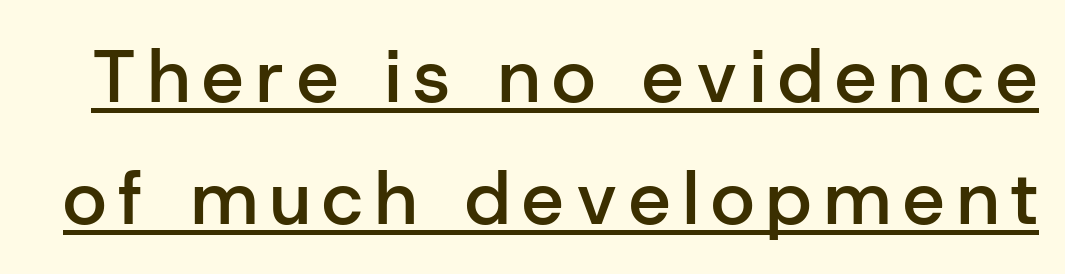
Classification — sans serif. If you measured baseline to baseline, you'd find a middling distance. A typesetter would call this proportional, since set widths differ per character. Has an underline been added? It has.
